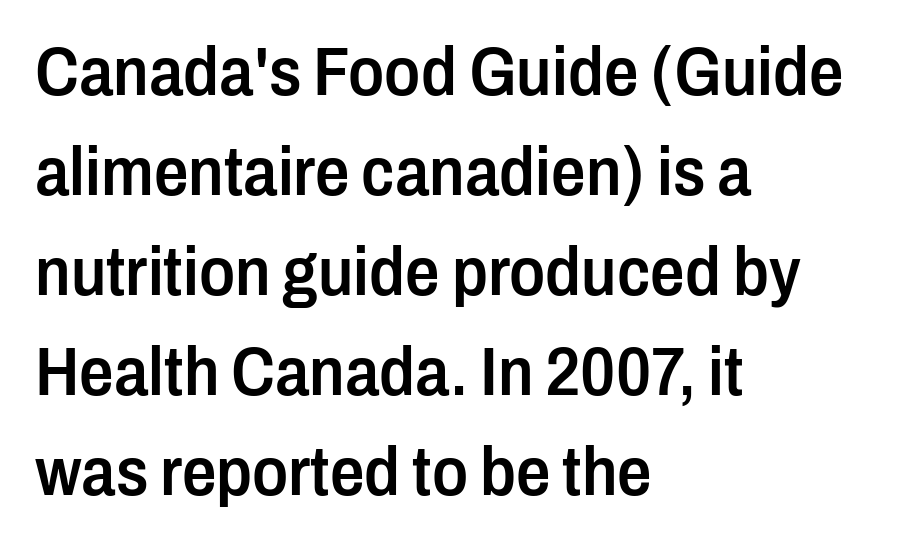
{"serif": "no", "italic": "no", "bold": "semi", "weight": "semibold", "width": "condensed", "stroke_contrast": "low", "x_height": "medium", "monospaced": "no", "underline": "no", "align": "left", "line_spacing": "normal", "line_spacing_ratio": 1.47, "letter_spacing": "normal", "letter_spacing_em": 0.0, "glyph_px": 68}
